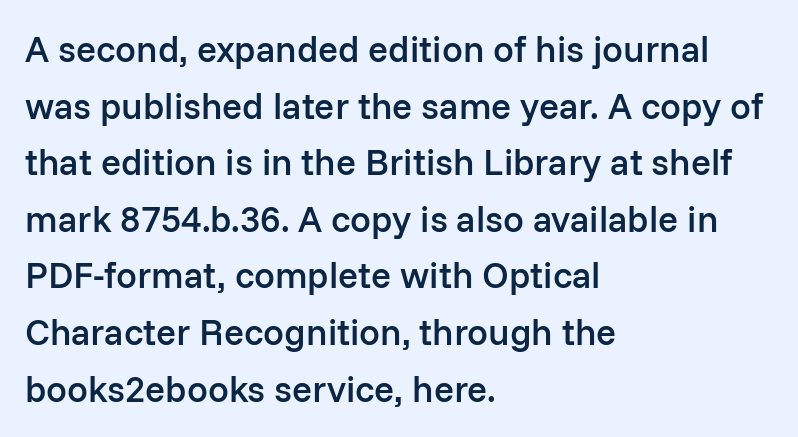
The image shows 37 px semibold sans-serif type, upright; set left-aligned, normal line spacing (1.53x), normal letter spacing, not underlined; low stroke contrast and a medium x-height.
